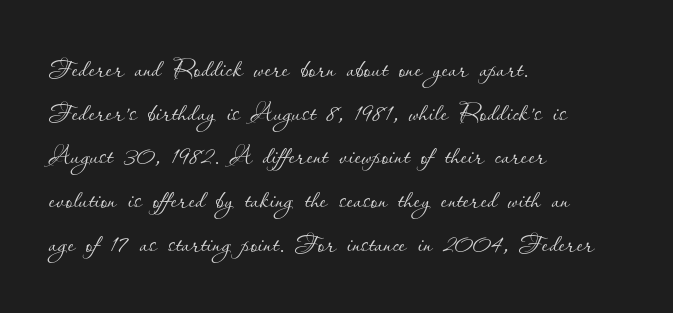
Only glyphs here, with clear space below each row. Notice how descenders clear the ascenders below comfortably — that's standard leading. The letterforms sit shoulder to shoulder at normal distance. The cut favours lightness, reaching ordinary text weight at its darkest.
